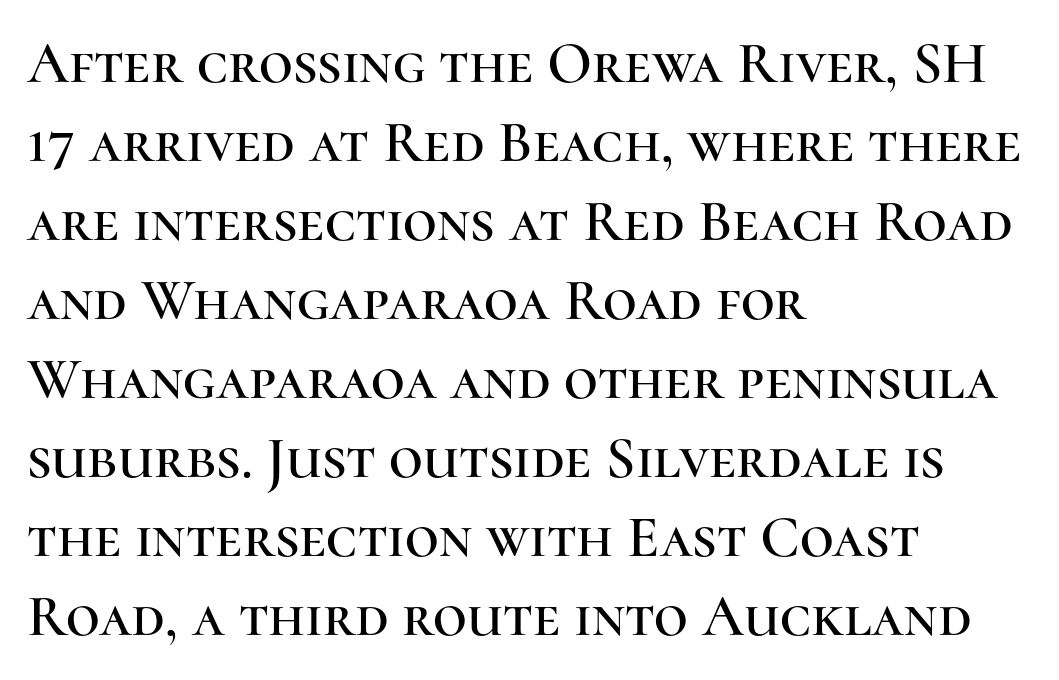
Q: Is the text italic (slanted)? A: No, it is upright.
Q: Is the typeface a serif or a sans-serif typeface? A: Serif.
Q: Is the text underlined? A: No.
Q: How is the paragraph aligned? A: Left-aligned.
Q: Is the spacing between letters normal or unusually wide? A: Normal.
Q: Is the spacing between lines tight, normal or loose? A: Normal.
Q: Width (condensed, normal, or wide)? A: Normal.
Q: Stroke contrast? A: High.
Q: x-height? A: Medium.
Q: Monospaced? A: No.
